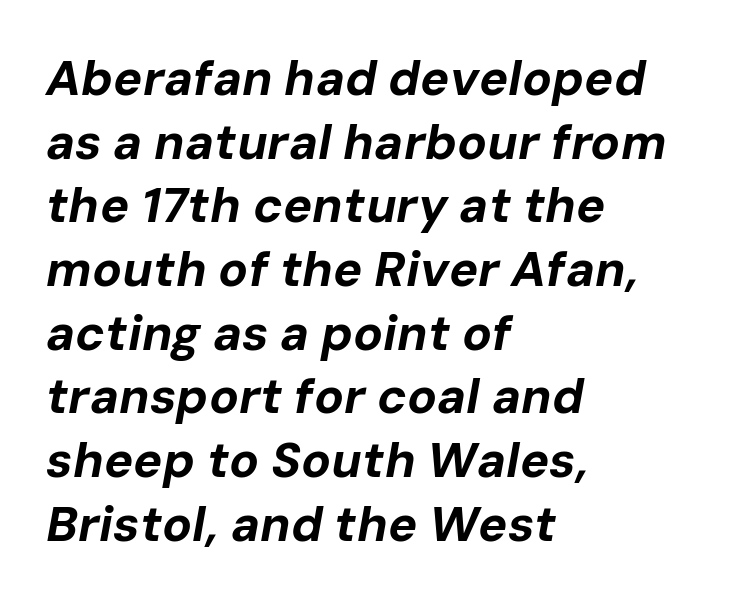
Q: Is the text bold? A: Yes.
Q: Is the text italic (slanted)? A: Yes, it leans right by about 10 degrees.
Q: Is the text underlined? A: No.
Q: How is the paragraph aligned? A: Left-aligned.
Q: Is the spacing between letters normal or unusually wide? A: Normal.
Q: Is the spacing between lines tight, normal or loose? A: Normal.
Q: Width (condensed, normal, or wide)? A: Normal.
Q: Stroke contrast? A: Low.
Q: x-height? A: Medium.
Q: Monospaced? A: No.
